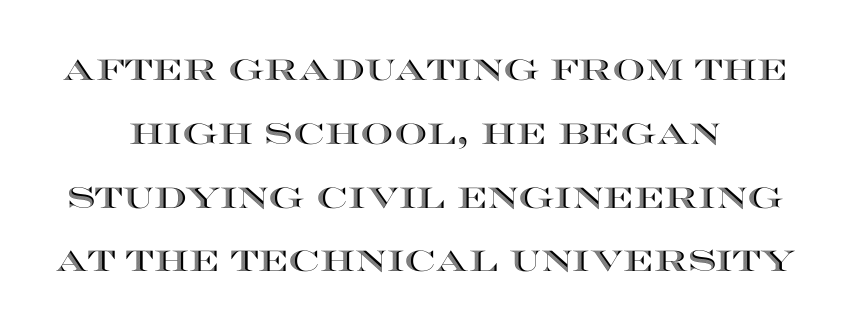
The image shows 29 px wide type, upright; set loose line spacing (2.2x), normal letter spacing, not underlined; a large x-height.
